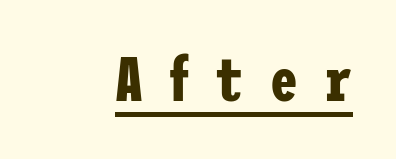
Q: Is the text bold? A: Yes.
Q: Is the text italic (slanted)? A: No, it is upright.
Q: Is the typeface a serif or a sans-serif typeface? A: Sans-serif.
Q: Is the text underlined? A: Yes.
Q: Is the spacing between letters normal or unusually wide? A: Unusually wide.
Q: Width (condensed, normal, or wide)? A: Condensed.
Q: Stroke contrast? A: Low.
Q: x-height? A: Medium.
